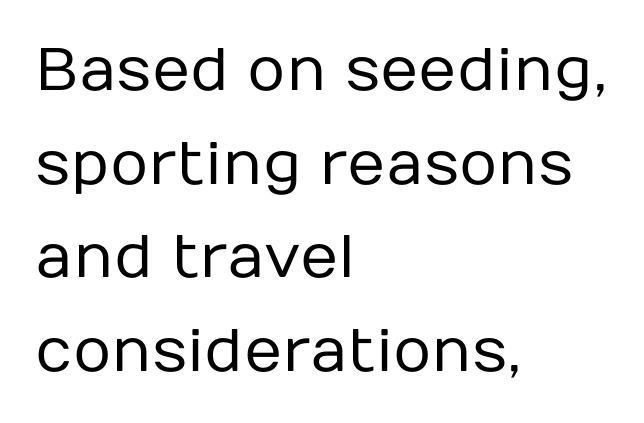
{"serif": "no", "italic": "no", "bold": "no", "weight": "regular", "width": "normal", "stroke_contrast": "low", "x_height": "medium", "monospaced": "no", "underline": "no", "align": "left", "line_spacing": "normal", "line_spacing_ratio": 1.56, "letter_spacing": "normal", "letter_spacing_em": 0.0, "glyph_px": 60}
